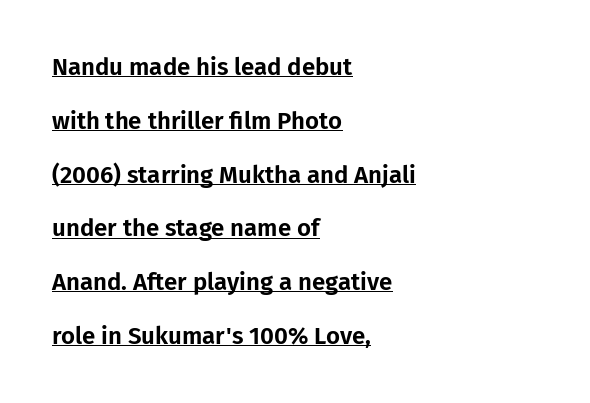
The image shows 24 px text type, upright; set left-aligned, loose line spacing (2.24x), normal letter spacing, underlined.
